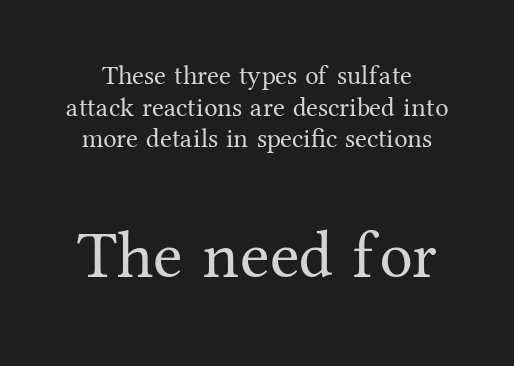
Visually, the bottom section dominates because its glyphs are scaled up. Each word holds together tightly as a unit, with standard inter-letter gaps. Examine the stroke ends and you'll spot serifs. Looks like regular typesetting: each glyph gets only the width it needs.
